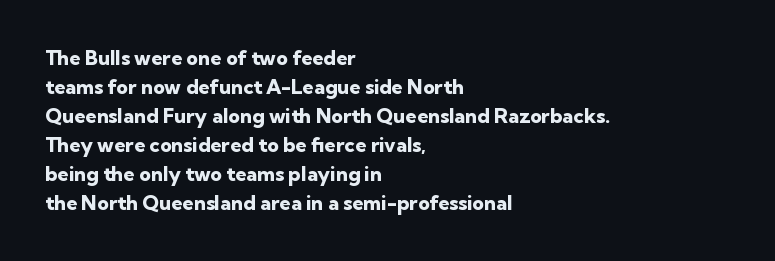
Q: Is the text bold? A: Yes.
Q: Is the text italic (slanted)? A: No, it is upright.
Q: Is the text underlined? A: No.
Q: How is the paragraph aligned? A: Left-aligned.
Q: Is the spacing between letters normal or unusually wide? A: Normal.
Q: Is the spacing between lines tight, normal or loose? A: Normal.
